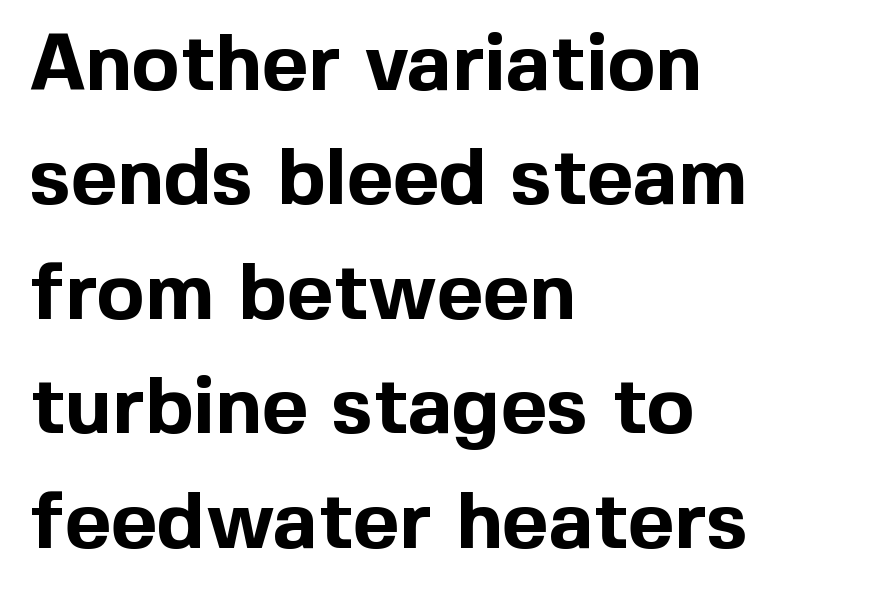
{"serif": "no", "italic": "no", "bold": "yes", "weight": "bold", "width": "normal", "x_height": "medium", "monospaced": "no", "underline": "no", "align": "left", "line_spacing": "normal", "line_spacing_ratio": 1.43, "letter_spacing": "normal", "letter_spacing_em": 0.0, "glyph_px": 80}
